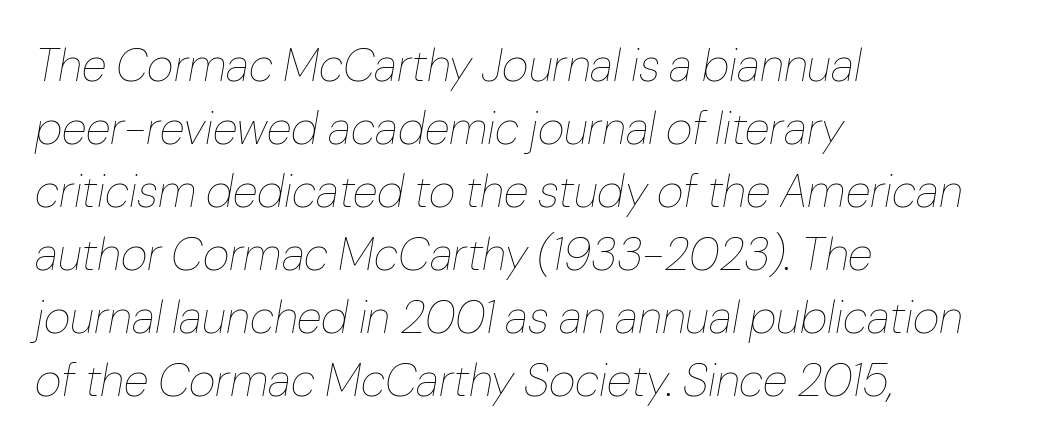
The image shows 46 px thin type, italic (leaning right); set left-aligned, normal line spacing (1.37x), normal letter spacing, not underlined; low stroke contrast and a medium x-height.
